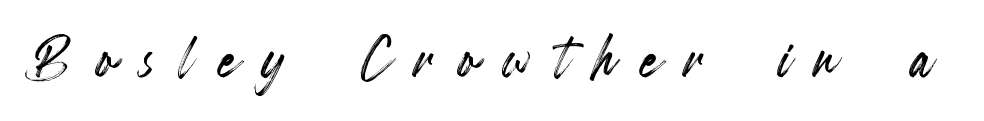
The string is rendered with underlining switched off. Spacing verdict: proportional, widths tailored to each character. This rendering widens character spacing well past its baseline value.
